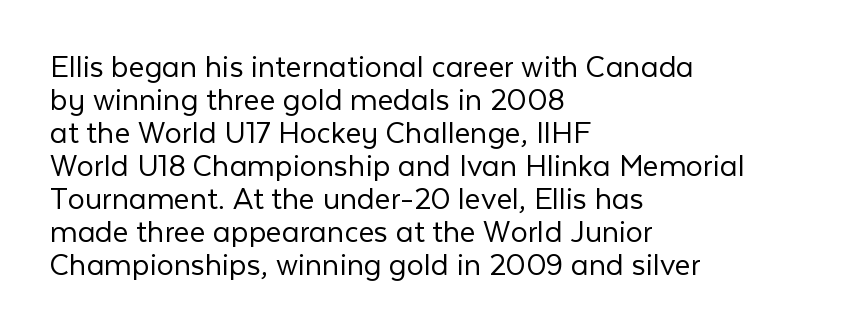
The image shows 34 px light sans-serif type, upright; set left-aligned, tight line spacing (0.97x), normal letter spacing, not underlined; low stroke contrast and a medium x-height.
